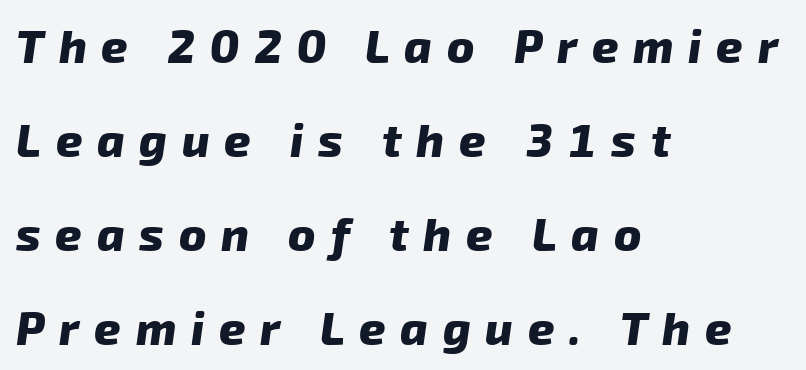
{"serif": "no", "bold": "yes", "weight": "heavy", "width": "normal", "stroke_contrast": "low", "x_height": "medium", "monospaced": "no", "underline": "no", "align": "left", "line_spacing": "loose", "line_spacing_ratio": 2.04, "letter_spacing": "wide", "letter_spacing_em": 0.32, "glyph_px": 46}
